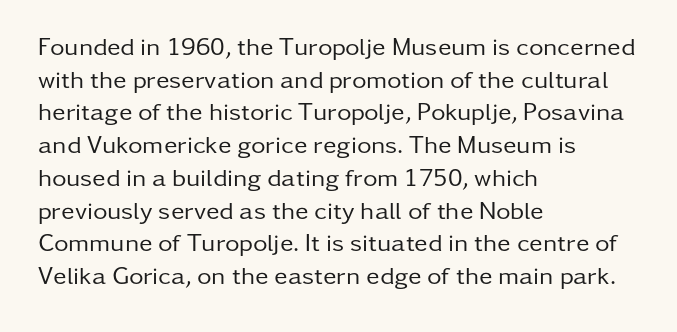
{"italic": "no", "bold": "no", "underline": "no", "align": "left", "line_spacing": "normal", "line_spacing_ratio": 1.31, "letter_spacing": "normal", "letter_spacing_em": 0.0, "glyph_px": 25}
